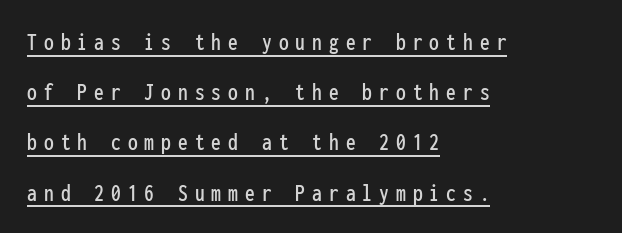
{"italic": "no", "underline": "yes", "align": "left", "line_spacing": "loose", "line_spacing_ratio": 1.93, "letter_spacing": "wide", "letter_spacing_em": 0.27, "glyph_px": 26}
